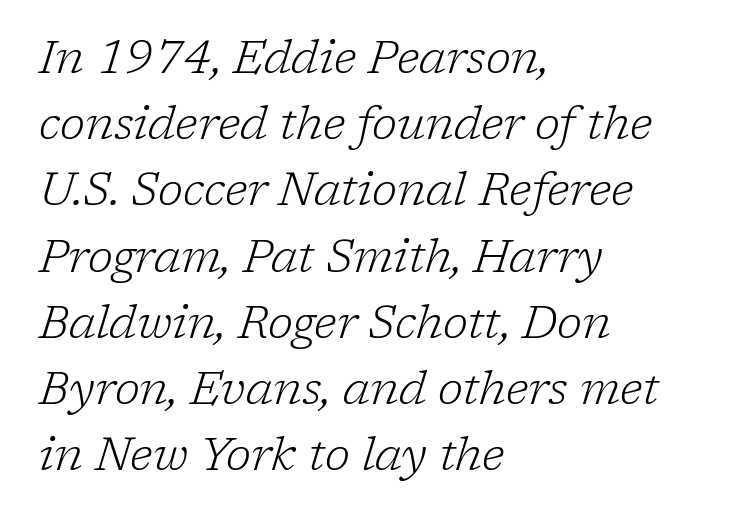
Horizontal alignment here is leftward, the default for most running prose. In terms of leading, this rendering sits right in the middle. Nobody touched the tracking dial on this one. A typesetter would call this proportional, since set widths differ per character. These lines were composed using italics. Typographically, this falls in the serif category.
